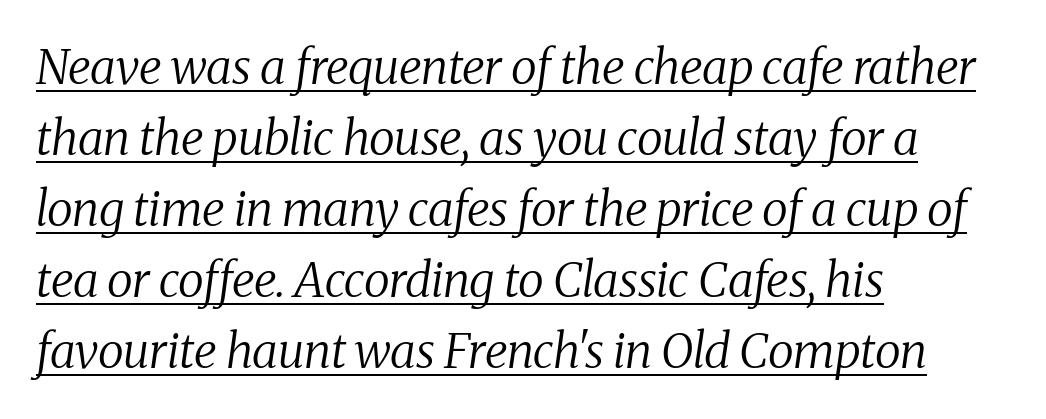
Q: Is the text bold? A: No.
Q: Is the text italic (slanted)? A: Yes, it leans right by about 8 degrees.
Q: Is the typeface a serif or a sans-serif typeface? A: Serif.
Q: Is the text underlined? A: Yes.
Q: How is the paragraph aligned? A: Left-aligned.
Q: Is the spacing between letters normal or unusually wide? A: Normal.
Q: Is the spacing between lines tight, normal or loose? A: Normal.
Q: Width (condensed, normal, or wide)? A: Normal.
Q: Stroke contrast? A: Medium.
Q: x-height? A: Medium.
Q: Monospaced? A: No.
